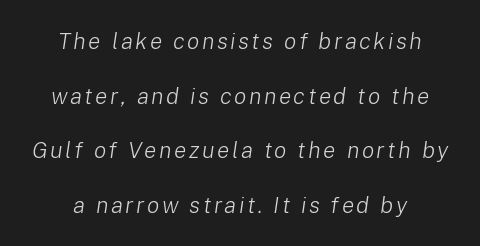
The image shows 23 px text type, italic (leaning right); set loose line spacing (2.37x), not underlined.
